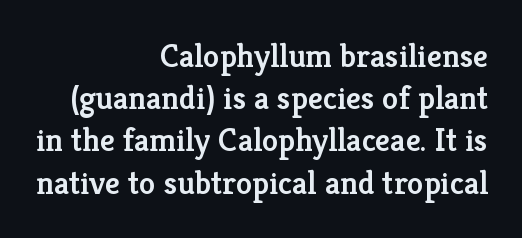
If you drew a ruler down the right edge, every line would touch it. Honestly, there is no underline to notice here at all. Bold? Not quite — semibold, heavier than regular but stopping short. A typesetter would call this leading conventional body-copy spacing. In terms of posture, this sample is upright. A typesetter would call this proportional, since set widths differ per character.
